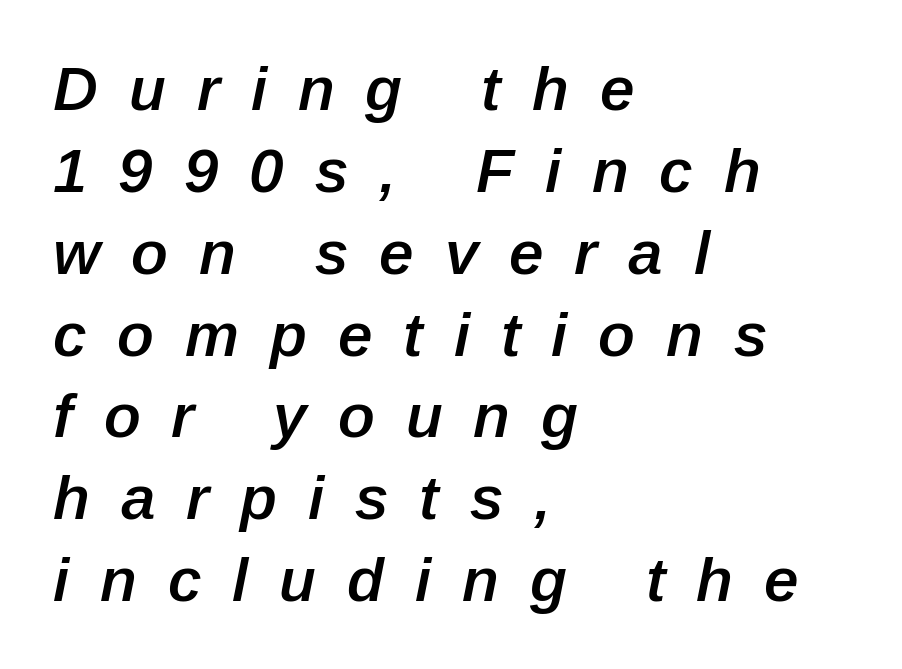
The image shows 62 px semibold type, italic (leaning right); set left-aligned, normal line spacing (1.32x), unusually wide letter spacing (+0.5 em), not underlined; low stroke contrast and a medium x-height.
